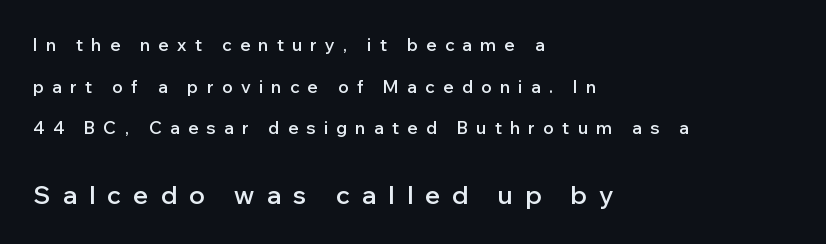
The image shows 25 px text type, upright; set left-aligned, loose line spacing (2.45x), unusually wide letter spacing (+0.49 em), not underlined; the second (bottom) block is 1.47x larger.
